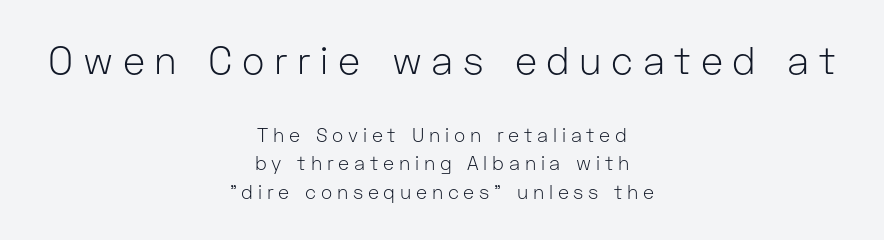
Q: Is the text bold? A: No.
Q: Is the text italic (slanted)? A: No, it is upright.
Q: Is the typeface a serif or a sans-serif typeface? A: Sans-serif.
Q: Is the text underlined? A: No.
Q: How is the paragraph aligned? A: Centered.
Q: Is the spacing between letters normal or unusually wide? A: Unusually wide.
Q: Is the spacing between lines tight, normal or loose? A: Normal.
Q: Which block of text is set in a larger size, the first (top) or the second (bottom)? A: The first (top) one.
Q: Width (condensed, normal, or wide)? A: Normal.
Q: Stroke contrast? A: Low.
Q: x-height? A: Medium.
Q: Monospaced? A: No.
